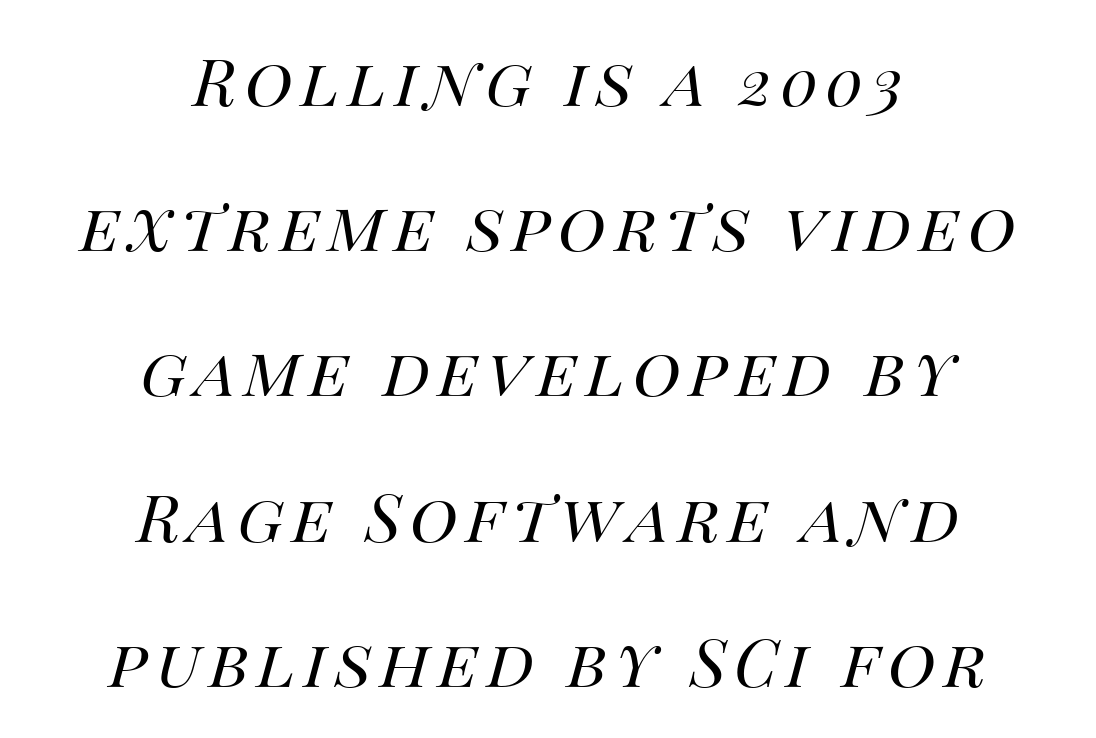
{"italic": "yes", "lean": "right", "slant_degrees": 14, "bold": "no", "weight": "regular", "width": "normal", "stroke_contrast": "medium", "x_height": "large", "monospaced": "no", "underline": "no", "align": "center", "line_spacing": "loose", "line_spacing_ratio": 2.2, "glyph_px": 66}
